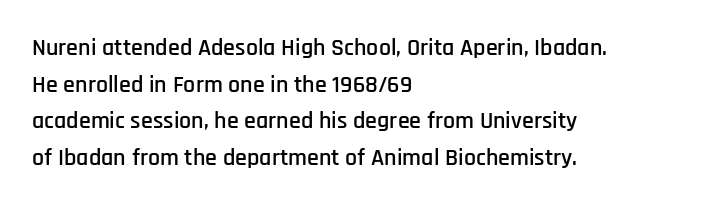
Unlike italic type, these characters show no tilt at all. Glyph-to-glyph distance matches everyday printed text. The line-height multiplier appears to be the usual default. The rag falls on the right side of this text block.
